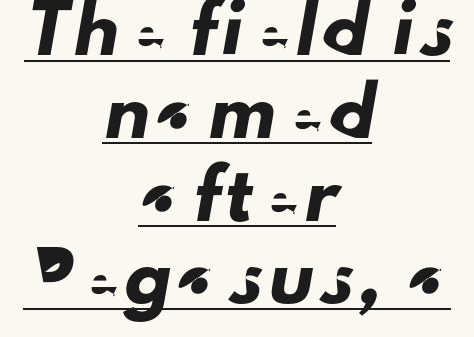
The text block is weighted toward neither margin, spreading evenly from the middle. Type style note: lacks serifs. Spacing verdict: proportional, widths tailored to each character. A typographer would call this underscored text.
